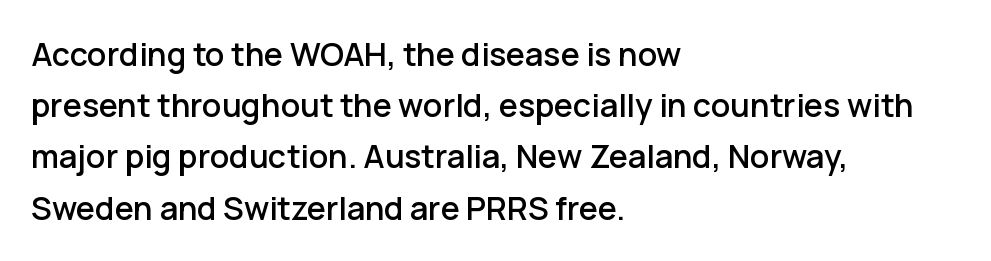
Note the varied advance widths — an 'i' is clearly narrower than an 'm'. Rows of type keep a routine distance in the vertical direction. A student would call this left alignment; a typographer would say flush left, rag right. Underlining? Definitely not there.
